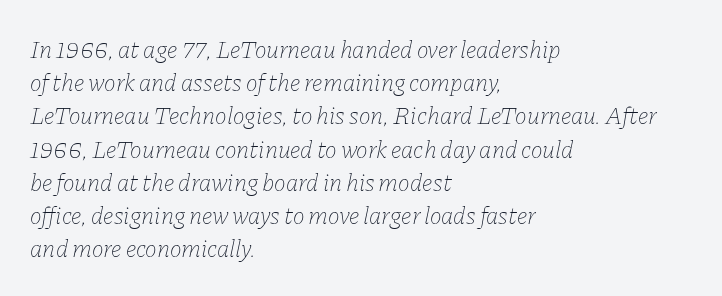
{"italic": "yes", "lean": "right", "slant_degrees": 11, "bold": "no", "underline": "no", "align": "left", "line_spacing": "normal", "line_spacing_ratio": 1.33, "letter_spacing": "normal", "letter_spacing_em": 0.0, "glyph_px": 25}
